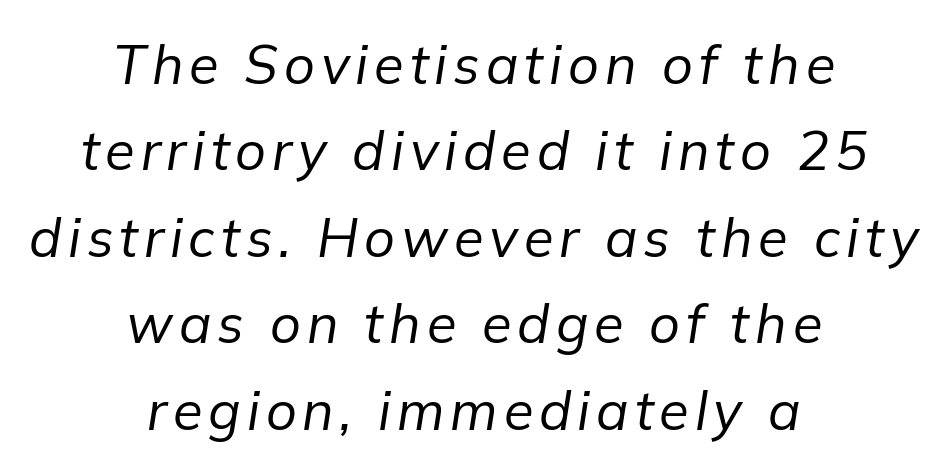
Q: Is the text bold? A: No.
Q: Is the text italic (slanted)? A: Yes, it leans right by about 9 degrees.
Q: Is the text underlined? A: No.
Q: How is the paragraph aligned? A: Centered.
Q: Is the spacing between lines tight, normal or loose? A: Normal.
Q: Width (condensed, normal, or wide)? A: Normal.
Q: Stroke contrast? A: Low.
Q: x-height? A: Medium.
Q: Monospaced? A: No.
